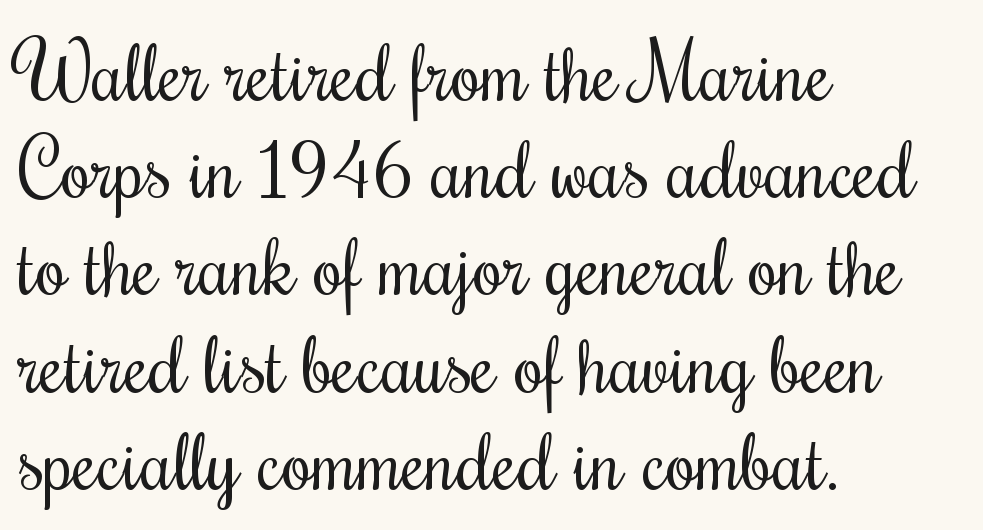
Q: Is the text bold? A: No.
Q: Is the text italic (slanted)? A: Yes.
Q: Is the text underlined? A: No.
Q: How is the paragraph aligned? A: Left-aligned.
Q: Is the spacing between letters normal or unusually wide? A: Normal.
Q: Width (condensed, normal, or wide)? A: Condensed.
Q: Stroke contrast? A: Medium.
Q: x-height? A: Small.
Q: Monospaced? A: No.
